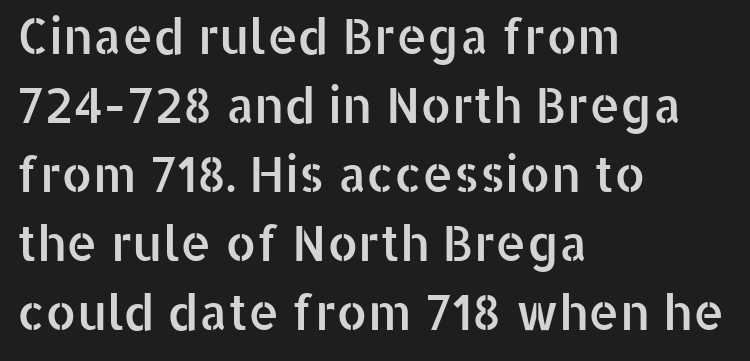
The image shows 49 px sans-serif type, upright; set left-aligned, normal line spacing (1.41x), normal letter spacing, not underlined; low stroke contrast and a medium x-height.
